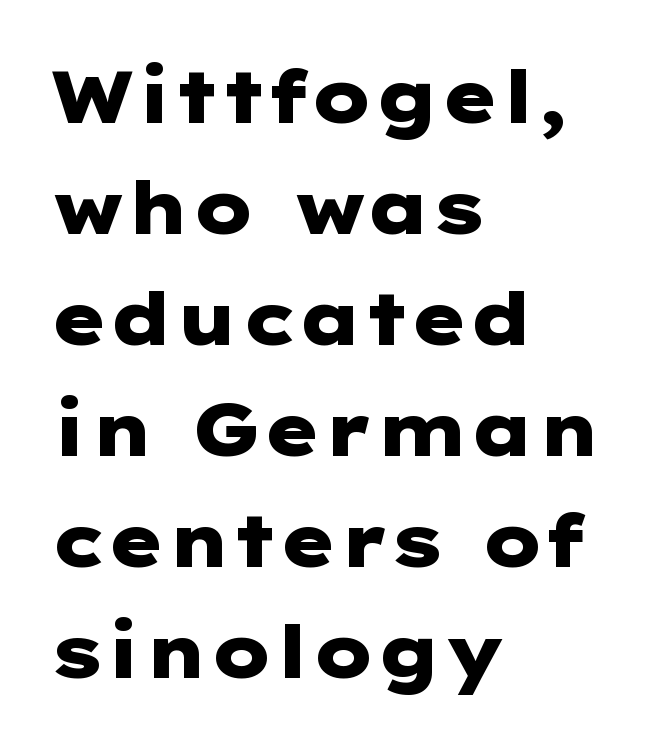
The image shows 73 px heavy, wide sans-serif type, upright; set left-aligned, normal line spacing (1.52x), normal letter spacing, not underlined; low stroke contrast and a medium x-height.
